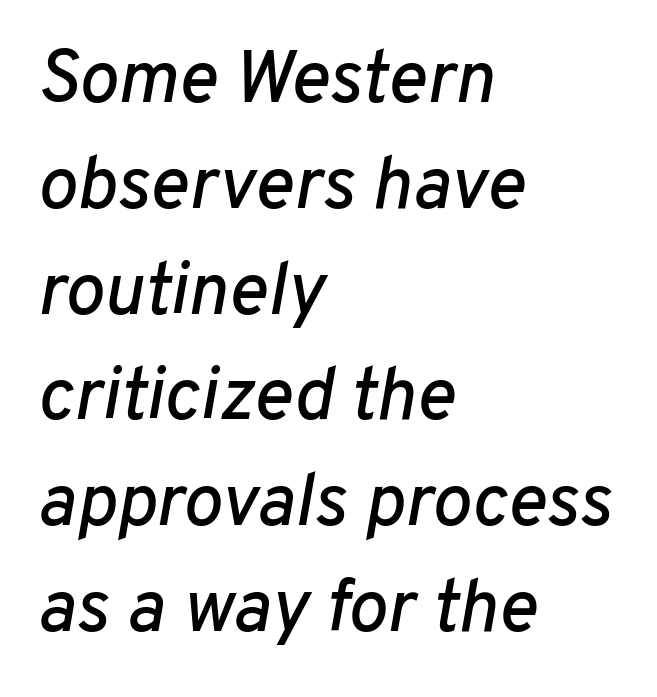
The image shows 74 px text type, italic (leaning right); set left-aligned, normal line spacing (1.43x), normal letter spacing, not underlined; low stroke contrast and a medium x-height.
